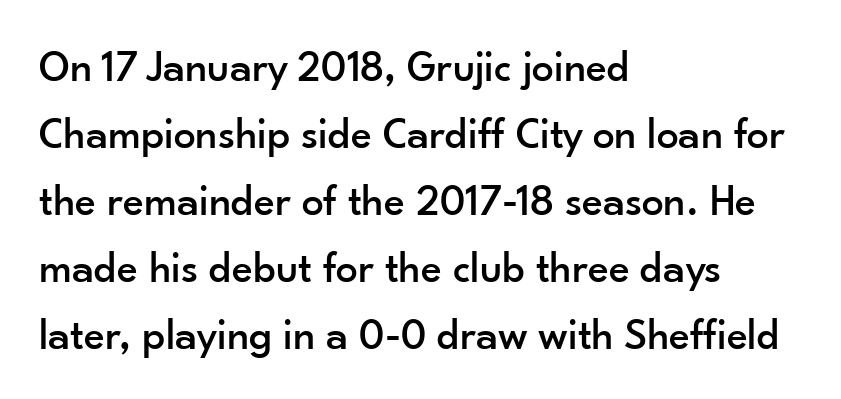
Each letter keeps its own natural width here, so spacing adapts to shape. A roman cut, with each character standing at attention. Inter-character spacing is left at the font's built-in metrics. Students, observe: this is what conventionally led text looks like. Horizontally, the lines are justified to the leading edge only.
